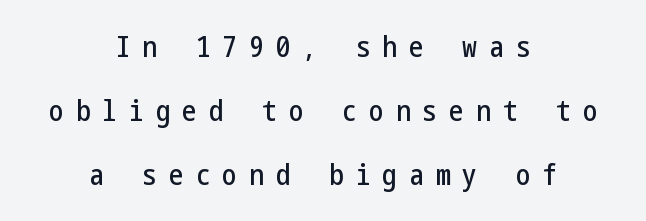
The image shows 29 px condensed sans-serif type, upright; set centered, loose line spacing (2.21x), unusually wide letter spacing (+0.42 em), not underlined; low stroke contrast and a medium x-height.
